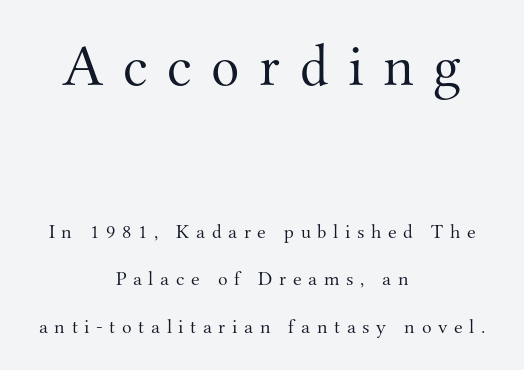
Note the varied advance widths — an 'i' is clearly narrower than an 'm'. The strokes carry an ordinary text weight at most. Designer's note — italics off, roman on. How would I describe the line gaps? Wide and relaxed. Teacher's note: observe the equal gaps on both sides — that is centered alignment. Glyph-to-glyph distance is far greater than everyday printed text.
